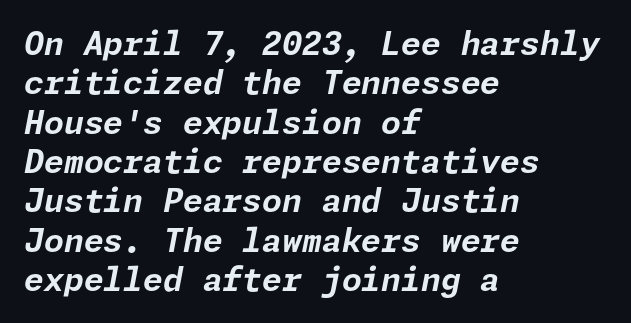
Italic: yes, the glyphs are oblique. How heavy is the stroke? Heavy — this is a bold. These lines stack with their left ends in a neat column. Anything drawn beneath the words? Only blank space.
